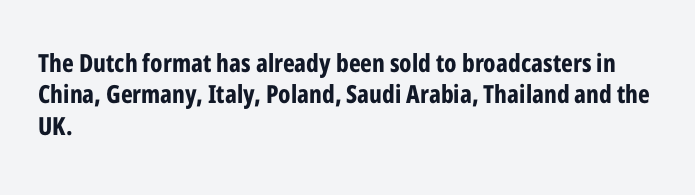
Q: Is the text bold? A: Yes.
Q: Is the text italic (slanted)? A: No, it is upright.
Q: Is the text underlined? A: No.
Q: How is the paragraph aligned? A: Left-aligned.
Q: Is the spacing between letters normal or unusually wide? A: Normal.
Q: Is the spacing between lines tight, normal or loose? A: Normal.
